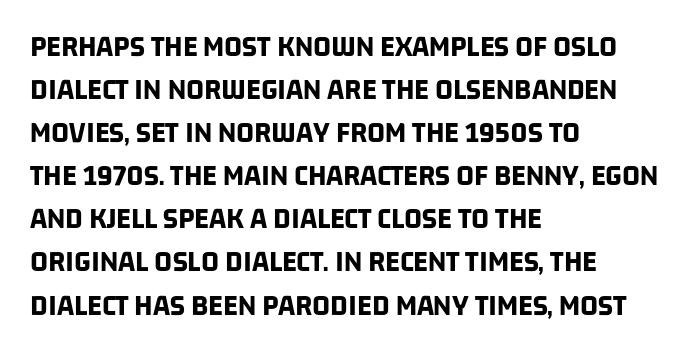
{"serif": "no", "bold": "yes", "weight": "bold", "width": "condensed", "stroke_contrast": "low", "x_height": "large", "monospaced": "no", "underline": "no", "align": "left", "line_spacing": "normal", "line_spacing_ratio": 1.39, "letter_spacing": "normal", "letter_spacing_em": 0.0, "glyph_px": 31}
